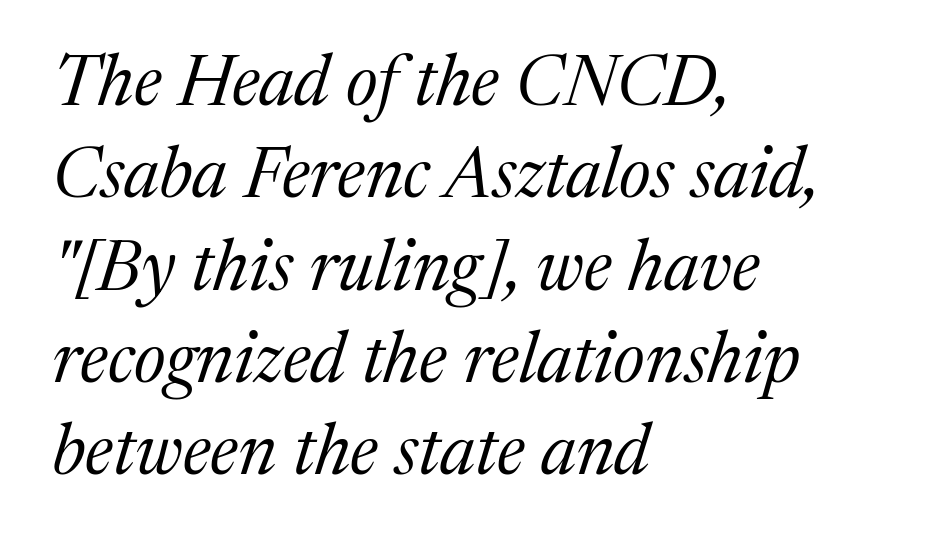
You can tell it's italic because the verticals aren't actually vertical. Spacing verdict: proportional, widths tailored to each character. A light-to-regular cut is what we see here. Typeset ragged right — the left edge is the straight one.
